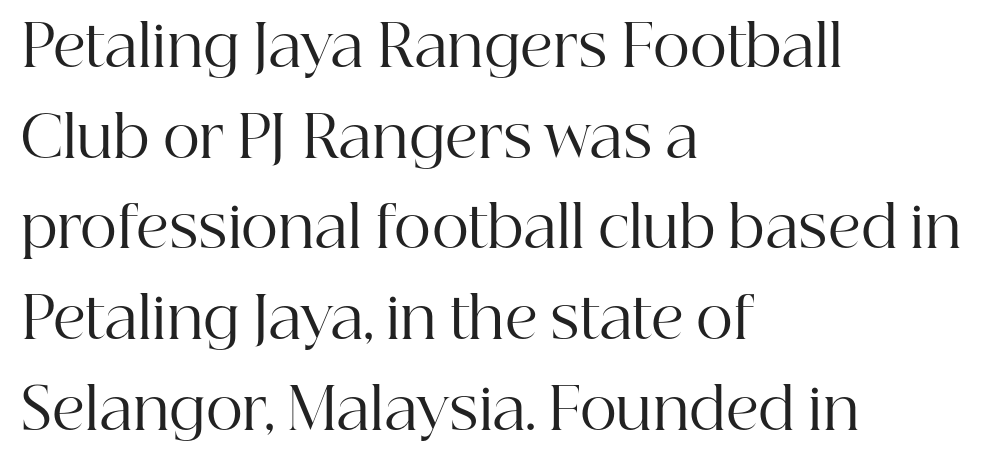
The image shows 57 px regular-weight serif type, upright; set left-aligned, normal line spacing (1.59x), normal letter spacing, not underlined; high stroke contrast and a medium x-height.
